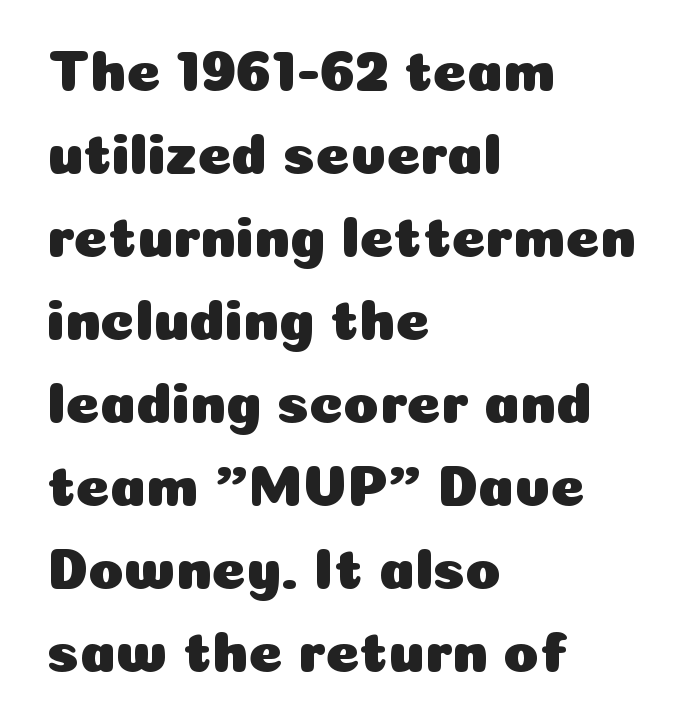
The face used here is a sans, in the tradition of grotesques and geometrics. The lines in this sample share a left origin and differ only in where they stop. Note the varied advance widths — an 'i' is clearly narrower than an 'm'. The lettering stays uniformly vertical, giving the passage a roman look. Compared with typical body copy, the letter spacing here is the same. This block has exactly the height ordinary leading produces.
